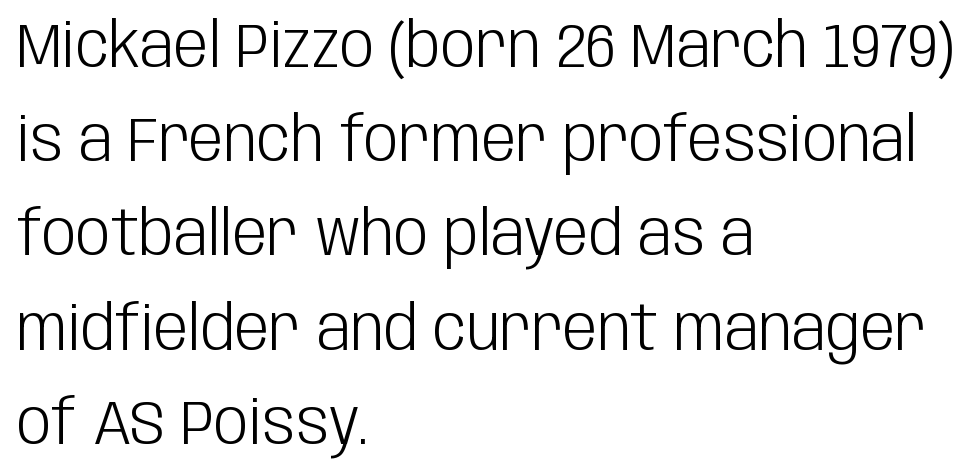
{"serif": "no", "italic": "no", "bold": "no", "weight": "light", "width": "condensed", "stroke_contrast": "low", "x_height": "large", "monospaced": "no", "underline": "no", "align": "left", "line_spacing": "normal", "line_spacing_ratio": 1.52, "letter_spacing": "normal", "letter_spacing_em": 0.0, "glyph_px": 62}
